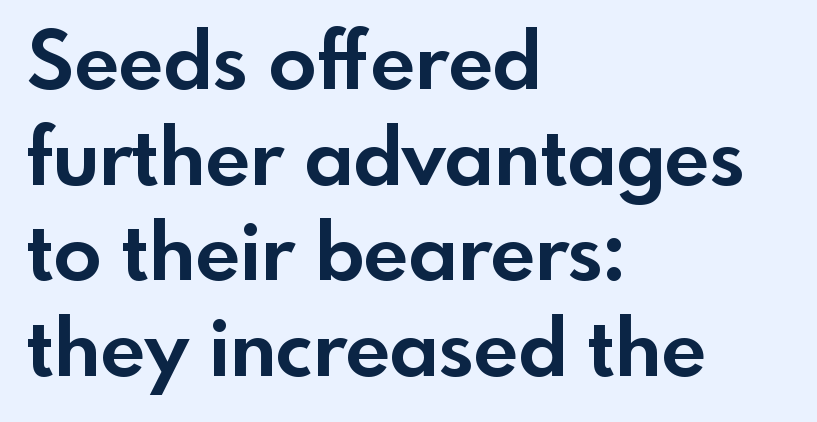
The image shows 79 px bold sans-serif type, upright; set left-aligned, line spacing 1.21x, normal letter spacing, not underlined; a small x-height.
